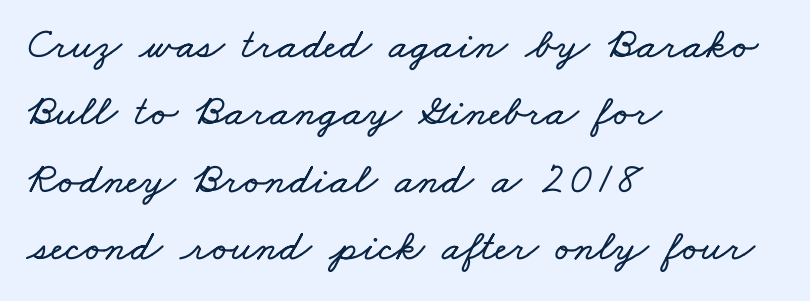
{"width": "wide", "stroke_contrast": "low", "x_height": "small", "monospaced": "no", "underline": "no", "align": "left", "line_spacing": "normal", "line_spacing_ratio": 1.53, "letter_spacing": "normal", "letter_spacing_em": 0.0, "glyph_px": 44}
